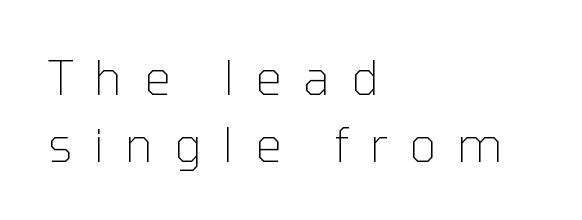
The passage shown is not underscored anywhere. Line beginnings align vertically; line endings do not. Is there much room between lines? A standard amount, neither cramped nor airy. The passage shown is typed in a proportional face where columns would drift. Designer's note — italics off, roman on. Each word looks stretched out because of the extra space between its letters.
